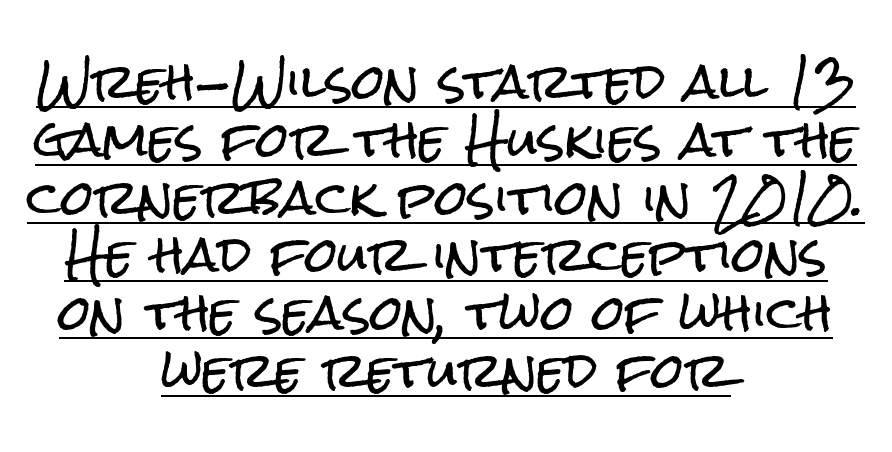
Q: Is the text italic (slanted)? A: No, it is upright.
Q: Is the typeface a serif or a sans-serif typeface? A: Sans-serif.
Q: Is the text underlined? A: Yes.
Q: How is the paragraph aligned? A: Centered.
Q: Is the spacing between letters normal or unusually wide? A: Normal.
Q: Width (condensed, normal, or wide)? A: Condensed.
Q: Stroke contrast? A: Low.
Q: x-height? A: Medium.
Q: Monospaced? A: No.
